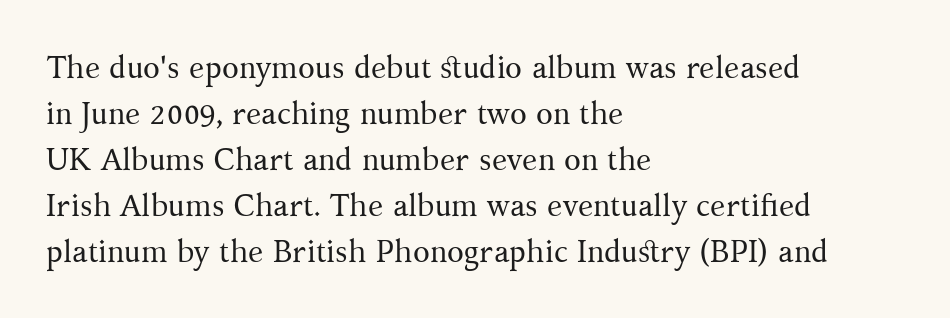
Q: Is the text bold? A: No.
Q: Is the text italic (slanted)? A: No, it is upright.
Q: Is the typeface a serif or a sans-serif typeface? A: Serif.
Q: Is the text underlined? A: No.
Q: How is the paragraph aligned? A: Left-aligned.
Q: Is the spacing between letters normal or unusually wide? A: Normal.
Q: Is the spacing between lines tight, normal or loose? A: Normal.
Q: Width (condensed, normal, or wide)? A: Normal.
Q: Stroke contrast? A: Medium.
Q: x-height? A: Medium.
Q: Monospaced? A: No.
